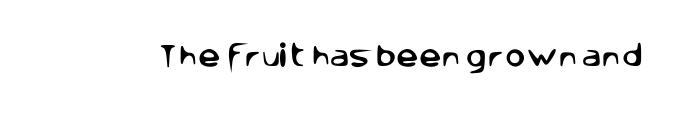
If you drew a line through each stem, it would be perfectly vertical. Characters follow at the spacing the type designer built in. The words here are not underlined.
